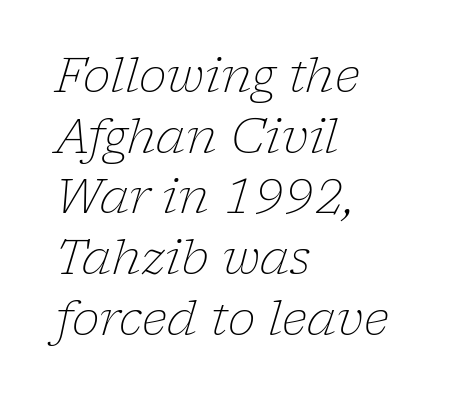
The image shows 47 px light serif type, italic (leaning right); set left-aligned, normal line spacing (1.29x), normal letter spacing, not underlined; low stroke contrast and a medium x-height.
